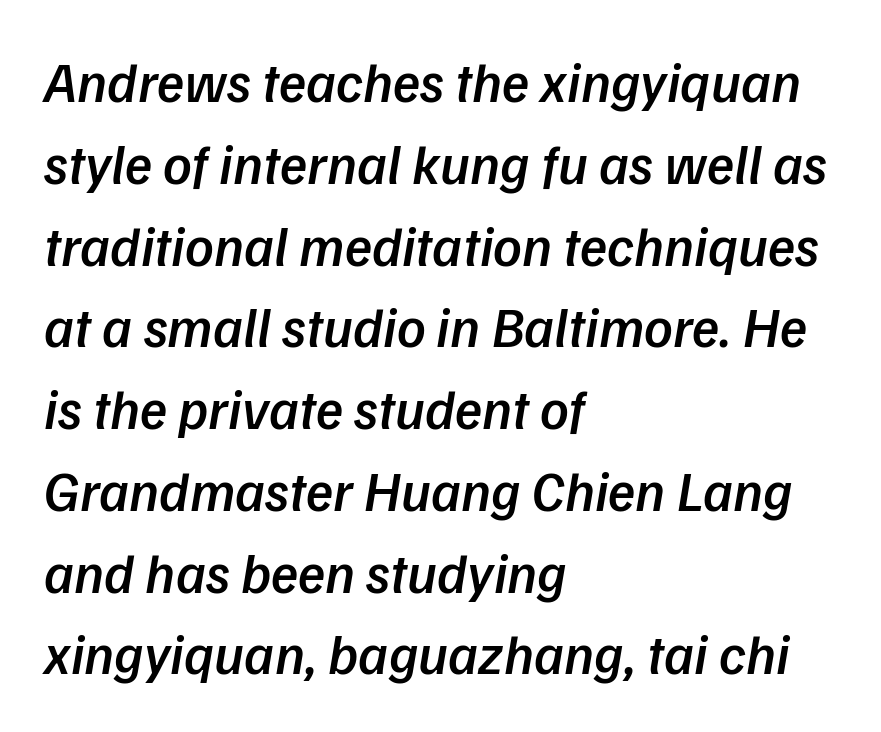
The image shows 56 px semibold type, italic (leaning right); set left-aligned, normal line spacing (1.46x), normal letter spacing, not underlined; low stroke contrast and a medium x-height.
